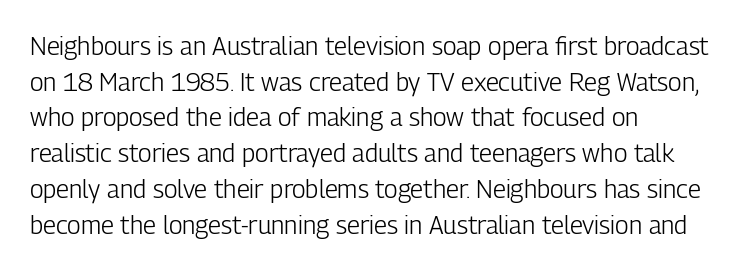
{"italic": "no", "bold": "no", "underline": "no", "align": "left", "line_spacing": "normal", "line_spacing_ratio": 1.43, "letter_spacing": "normal", "letter_spacing_em": 0.0, "glyph_px": 25}
